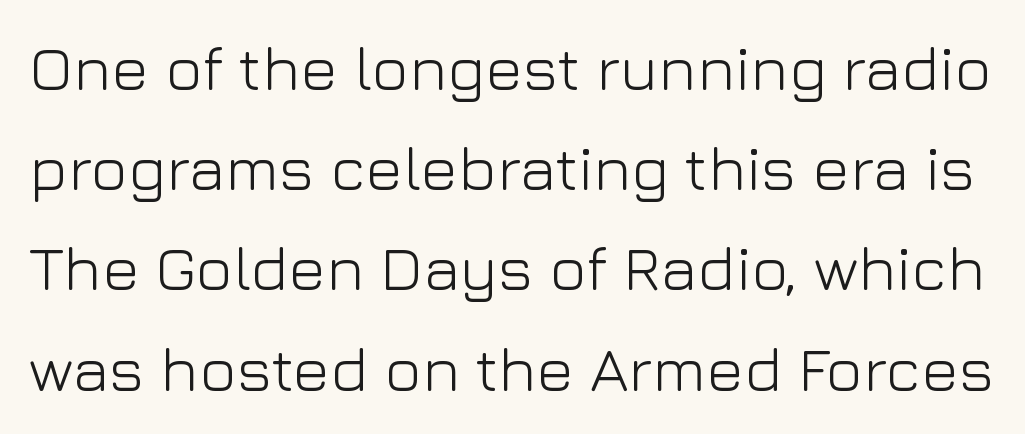
No chunkiness to these letters — they're not bold. Check under the words: just untouched page. Serifs: no, the terminals of the letterforms are clean. Each word holds together tightly as a unit, with standard inter-letter gaps. The type sits square on the baseline with zero lean.
